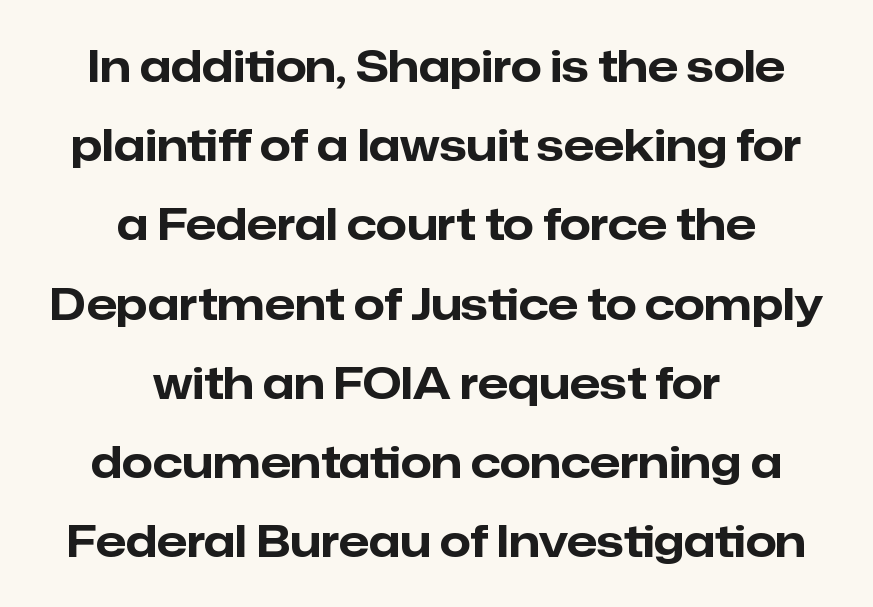
Neither beginnings nor endings align; midpoints do. Glance below the letters and you will spot only blank space. The letters advance in unequal steps, a hallmark of proportional type. The tracking reads as untouched default to a designer's eye. The typeface chosen for these lines omits serifs. Tall strokes in this sample are plumb rather than angled.
